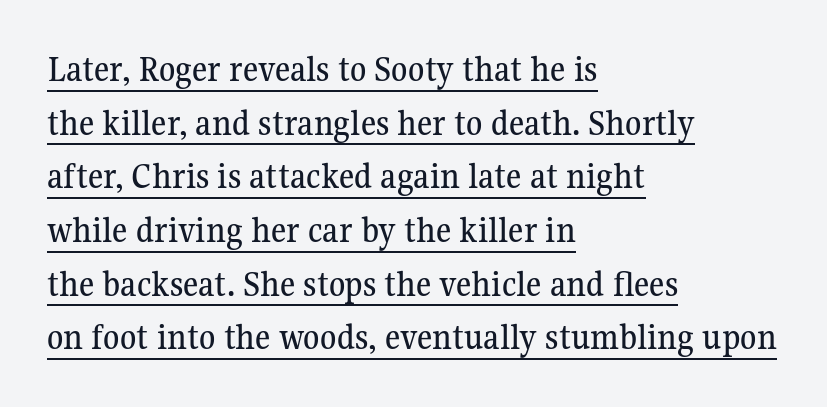
Check where the strokes stop: tiny serifs finish them off. Look at the tracking — it's just the regular setting, nothing added. You could not count columns in this text — the font is proportionally spaced. The line-height multiplier appears to be the usual default.
